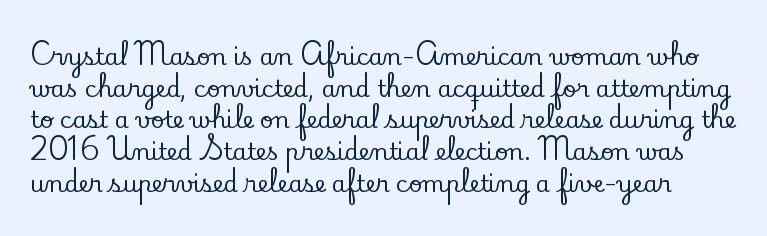
Q: Is the text italic (slanted)? A: No, it is upright.
Q: Is the text underlined? A: No.
Q: Is the spacing between letters normal or unusually wide? A: Normal.
Q: Is the spacing between lines tight, normal or loose? A: Normal.
